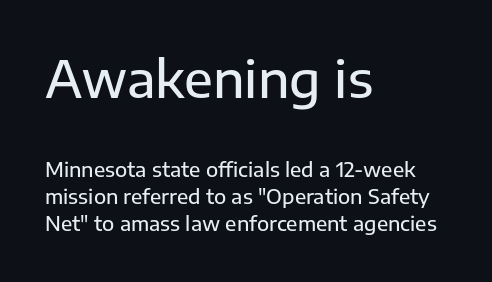
Q: Is the text italic (slanted)? A: No, it is upright.
Q: Is the typeface a serif or a sans-serif typeface? A: Sans-serif.
Q: Is the text underlined? A: No.
Q: How is the paragraph aligned? A: Left-aligned.
Q: Is the spacing between letters normal or unusually wide? A: Normal.
Q: Is the spacing between lines tight, normal or loose? A: Normal.
Q: Which block of text is set in a larger size, the first (top) or the second (bottom)? A: The first (top) one.
Q: Width (condensed, normal, or wide)? A: Normal.
Q: Stroke contrast? A: Low.
Q: x-height? A: Medium.
Q: Monospaced? A: No.
